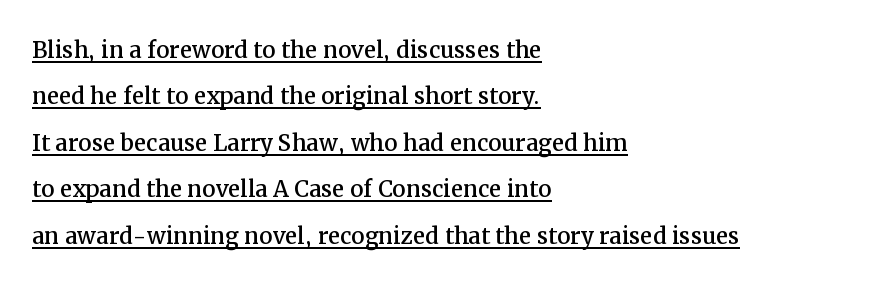
The image shows 30 px serif type, upright; set left-aligned, normal line spacing (1.55x), normal letter spacing, underlined; medium stroke contrast and a medium x-height.
